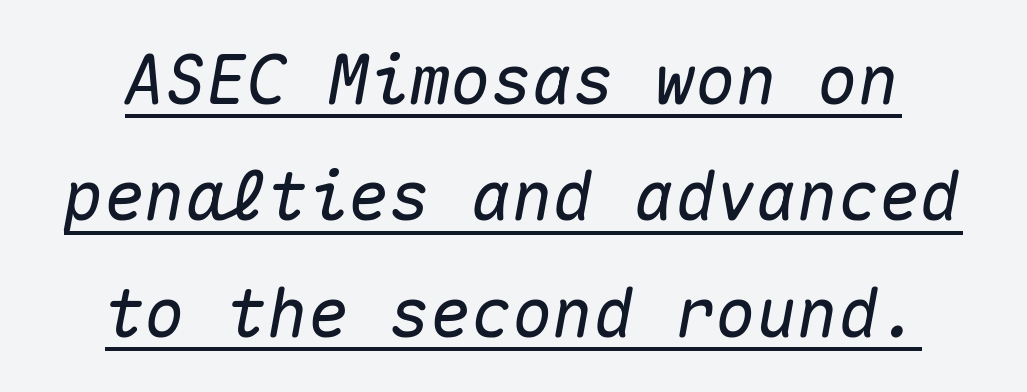
The image shows 68 px text type, italic (leaning right), monospaced; set line spacing 1.71x, normal letter spacing, underlined; medium stroke contrast and a medium x-height.
